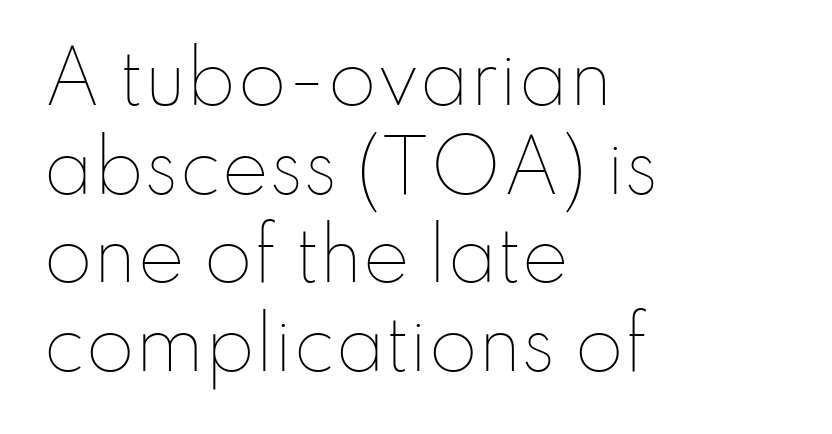
The vertical gap from one line to the next is medium. Spacing verdict: proportional, widths tailored to each character. The font's upright variant was chosen for this text. Stroke thickness stays within the range of a standard reading face or lighter. Spacing between characters is what you'd get straight out of the box. Is the block centered? No — it sits flush against the left margin.
